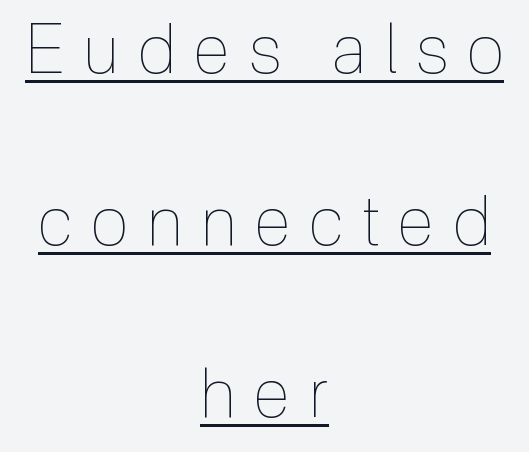
Someone cranked the tracking dial way up on this one. In designer terms, the underline attribute is active on this setting. The weight tops out at a normal text grade. The line-height multiplier appears high, well above default. Is this a fixed-width face? No — the glyphs have proportional, varying widths. It's the straight-up-and-down kind of type.
